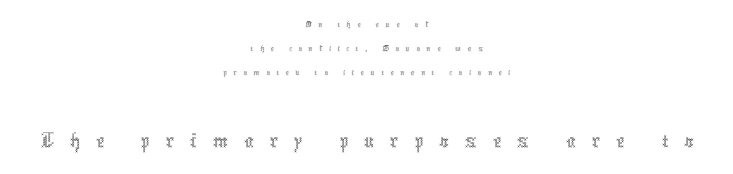
Q: Is the text bold? A: No.
Q: Is the text italic (slanted)? A: No, it is upright.
Q: Is the text underlined? A: No.
Q: How is the paragraph aligned? A: Centered.
Q: Is the spacing between letters normal or unusually wide? A: Unusually wide.
Q: Is the spacing between lines tight, normal or loose? A: Normal.
Q: Which block of text is set in a larger size, the first (top) or the second (bottom)? A: The second (bottom) one.
Q: Width (condensed, normal, or wide)? A: Condensed.
Q: x-height? A: Medium.
Q: Monospaced? A: No.
